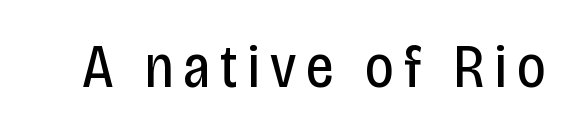
Q: Is the text bold? A: No.
Q: Is the text italic (slanted)? A: No, it is upright.
Q: Is the typeface a serif or a sans-serif typeface? A: Sans-serif.
Q: Is the text underlined? A: No.
Q: Width (condensed, normal, or wide)? A: Condensed.
Q: Stroke contrast? A: Low.
Q: x-height? A: Large.
Q: Monospaced? A: No.
